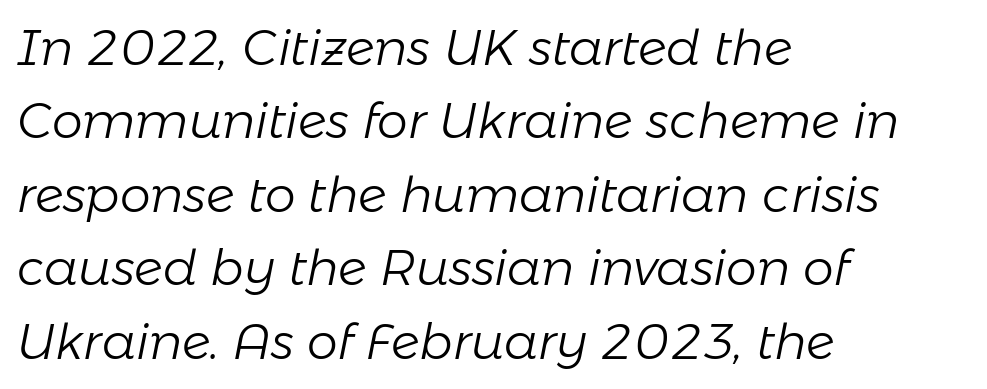
The image shows 49 px light type, italic (leaning right); set left-aligned, normal line spacing (1.5x), normal letter spacing, not underlined; low stroke contrast and a medium x-height.
